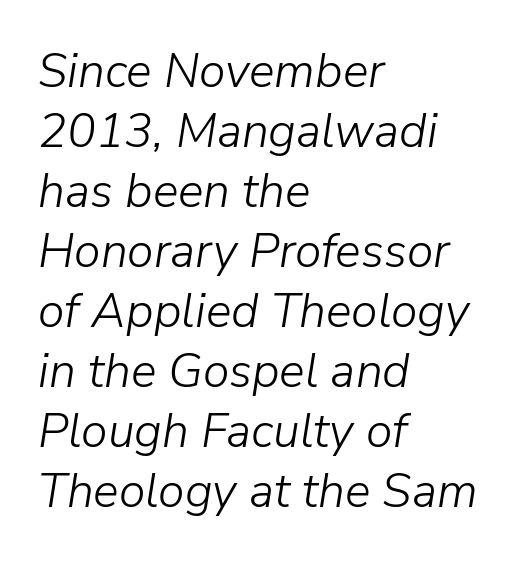
Q: Is the text bold? A: No.
Q: Is the text italic (slanted)? A: Yes, it leans right by about 9 degrees.
Q: Is the text underlined? A: No.
Q: How is the paragraph aligned? A: Left-aligned.
Q: Is the spacing between letters normal or unusually wide? A: Normal.
Q: Is the spacing between lines tight, normal or loose? A: Normal.
Q: Width (condensed, normal, or wide)? A: Normal.
Q: Stroke contrast? A: Low.
Q: x-height? A: Medium.
Q: Monospaced? A: No.
